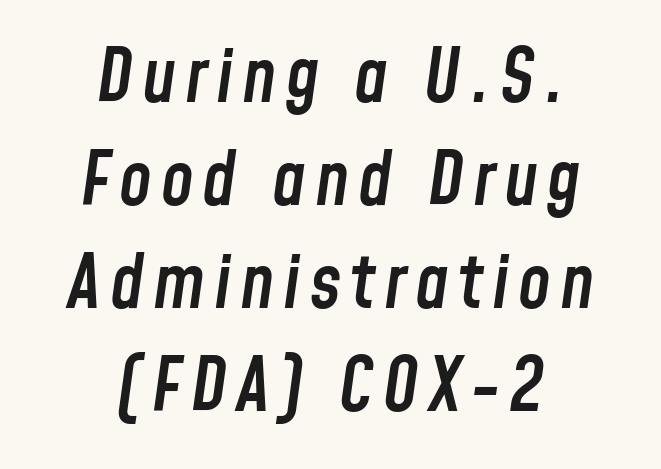
Q: Is the text bold? A: Semi-bold.
Q: Is the text italic (slanted)? A: Yes, it leans right by about 8 degrees.
Q: Is the text underlined? A: No.
Q: How is the paragraph aligned? A: Centered.
Q: Is the spacing between lines tight, normal or loose? A: Normal.
Q: Width (condensed, normal, or wide)? A: Condensed.
Q: Stroke contrast? A: Low.
Q: x-height? A: Medium.
Q: Monospaced? A: No.
